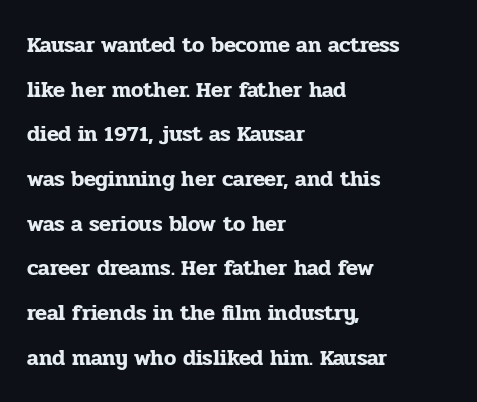
Ascenders rise straight up at ninety degrees. What's the leading like? Stretched, with rows far apart. These lines stack with their left ends in a neat column. Clear beneath every line of the passage.
